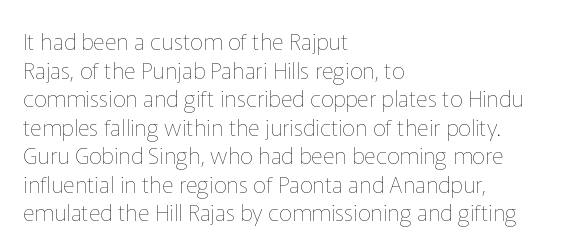
The image shows 23 px text type, upright; set left-aligned, line spacing 1.24x, normal letter spacing, not underlined.
